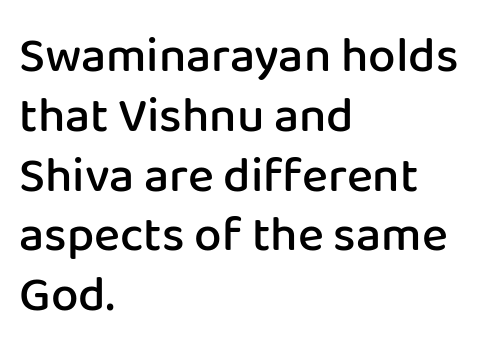
Q: Is the text bold? A: Semi-bold.
Q: Is the text italic (slanted)? A: No, it is upright.
Q: Is the typeface a serif or a sans-serif typeface? A: Sans-serif.
Q: Is the text underlined? A: No.
Q: How is the paragraph aligned? A: Left-aligned.
Q: Is the spacing between letters normal or unusually wide? A: Normal.
Q: Width (condensed, normal, or wide)? A: Normal.
Q: Stroke contrast? A: Low.
Q: x-height? A: Medium.
Q: Monospaced? A: No.
